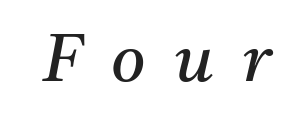
A typesetter would call this proportional, since set widths differ per character. A light-to-regular cut is what we see here. The letters are slanted; this is an italic face. Does the type have serifs? Yes, each stem ends in a small foot. Honestly, there is no underline to notice here at all. Spacing between characters has been opened up far beyond the box default.
